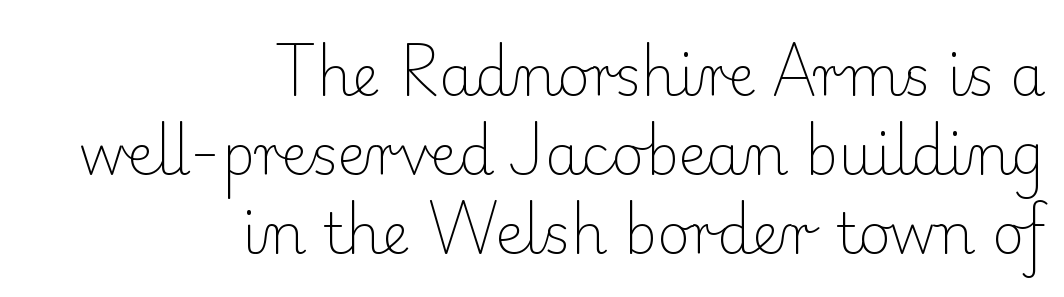
Upright lettering throughout. The paragraph has a hard right edge and a soft left edge. Character widths vary here, with narrow letters taking less room than wide ones. Normally led — the rows are evenly, conventionally spaced.
